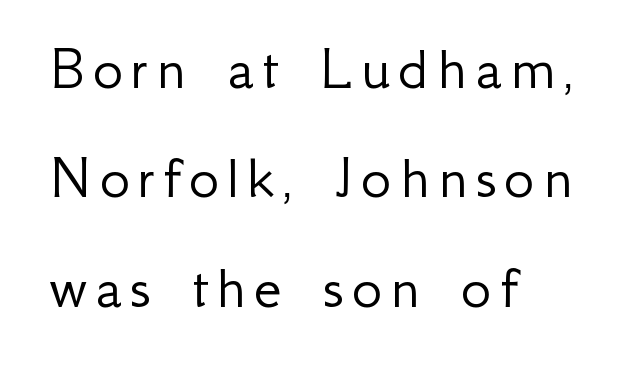
Note: no serifs on the glyphs. Is the stroke heavy? The answer is a plain regular-or-lighter. The face used here is proportionally spaced, like ordinary book or web type. The space directly below the letters is spotless. Posture: upright roman. Which margin do the lines hug? The left one — the right edge is uneven.
